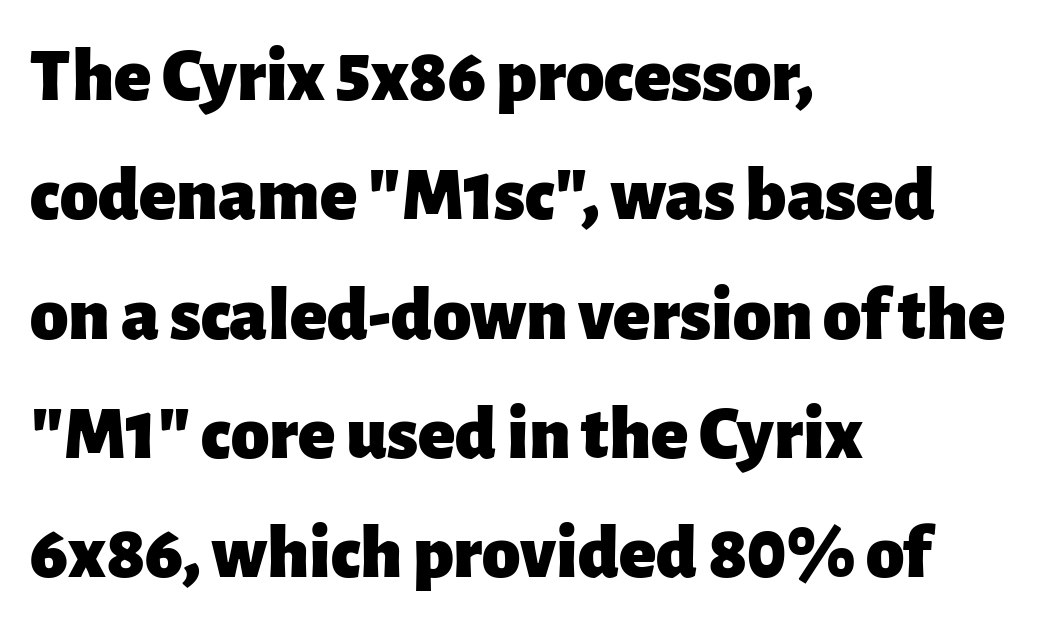
{"serif": "no", "italic": "no", "bold": "yes", "weight": "heavy", "width": "normal", "stroke_contrast": "low", "x_height": "medium", "monospaced": "no", "underline": "no", "align": "left", "line_spacing": "normal", "line_spacing_ratio": 1.55, "letter_spacing": "normal", "letter_spacing_em": 0.0, "glyph_px": 77}
